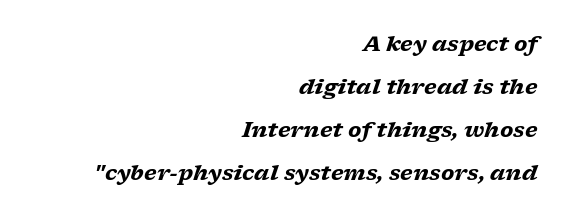
Q: Is the text bold? A: Yes.
Q: Is the text italic (slanted)? A: Yes, it leans right by about 17 degrees.
Q: Is the text underlined? A: No.
Q: How is the paragraph aligned? A: Right-aligned.
Q: Is the spacing between letters normal or unusually wide? A: Normal.
Q: Is the spacing between lines tight, normal or loose? A: Loose.
